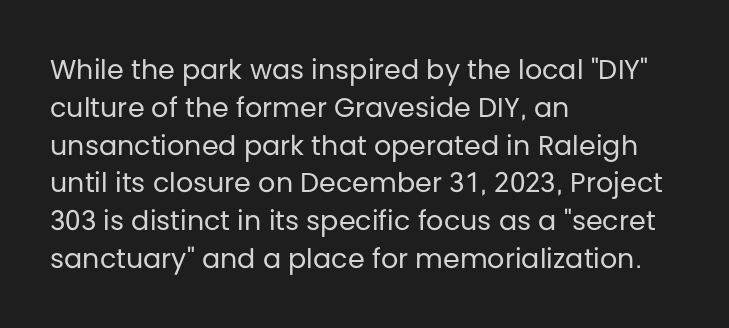
The image shows 27 px text type, upright; set left-aligned, normal line spacing (1.4x), normal letter spacing, not underlined.
